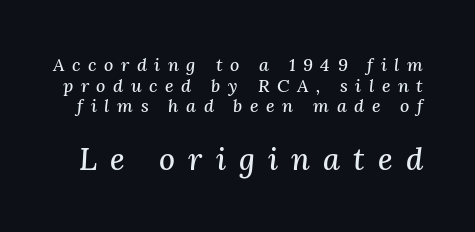
Compare the two chunks: the lower has the greater cap height. The letters are spread apart with noticeably loose tracking. Nobody drew a line under any word here. Honestly, the rows look squashed on top of each other.
